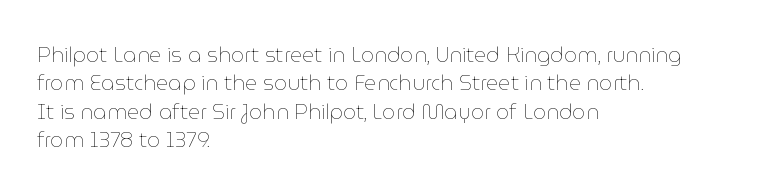
Q: Is the text bold? A: No.
Q: Is the text italic (slanted)? A: No, it is upright.
Q: Is the text underlined? A: No.
Q: How is the paragraph aligned? A: Left-aligned.
Q: Is the spacing between letters normal or unusually wide? A: Normal.
Q: Is the spacing between lines tight, normal or loose? A: Normal.
